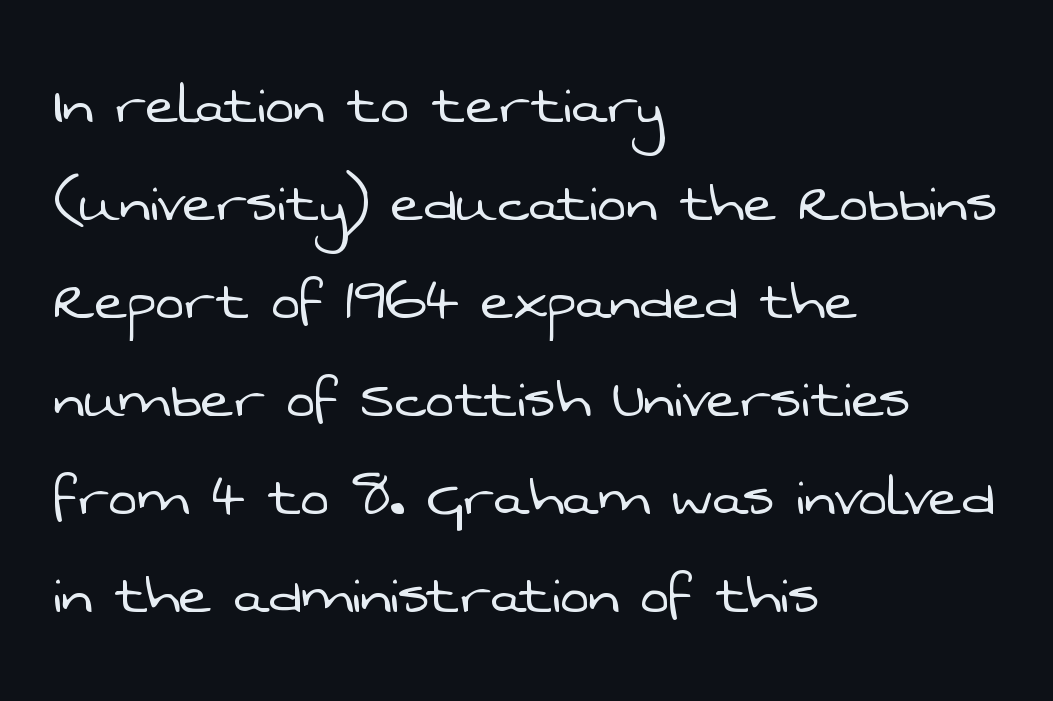
{"serif": "no", "bold": "no", "weight": "light", "width": "normal", "stroke_contrast": "low", "x_height": "medium", "monospaced": "no", "underline": "no", "align": "left", "line_spacing": "normal", "line_spacing_ratio": 1.42, "letter_spacing": "normal", "letter_spacing_em": 0.0, "glyph_px": 69}
